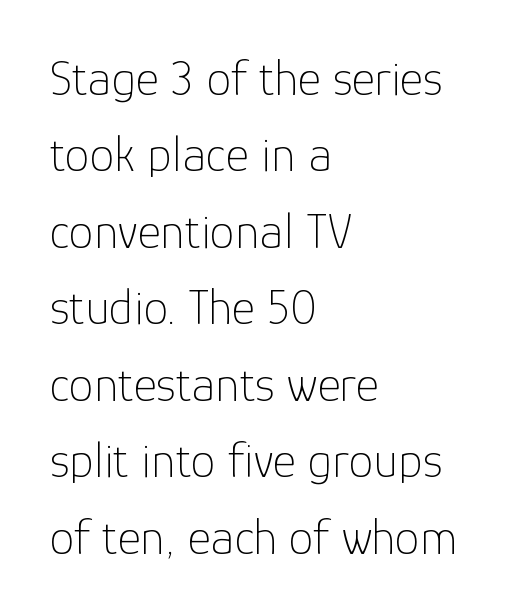
Stroke thickness stays within the range of a standard reading face or lighter. Successive baselines arrive at the customary interval. Check under the words: just untouched page. In terms of letterform style, serifs are entirely absent. Compared with a centered layout, this one pins lines to the left instead.
